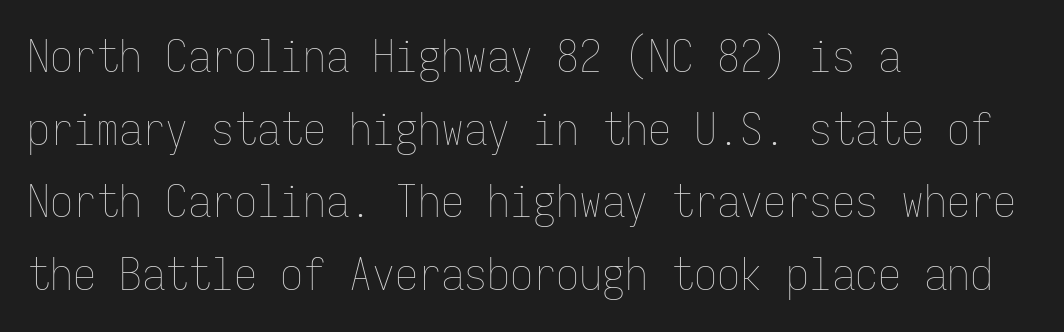
{"italic": "no", "bold": "no", "weight": "thin", "width": "condensed", "stroke_contrast": "low", "x_height": "medium", "monospaced": "yes", "underline": "no", "align": "left", "line_spacing": "normal", "line_spacing_ratio": 1.58, "letter_spacing": "normal", "letter_spacing_em": 0.0, "glyph_px": 46}
